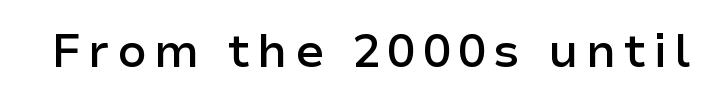
{"serif": "no", "italic": "no", "bold": "semi", "weight": "semibold", "width": "normal", "stroke_contrast": "low", "x_height": "medium", "monospaced": "no", "underline": "no", "glyph_px": 47}
